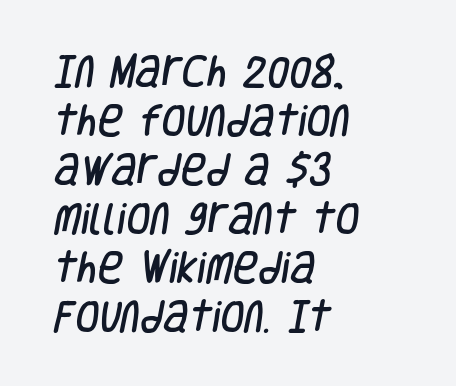
Character widths vary here, with narrow letters taking less room than wide ones. Rows of type keep a routine distance in the vertical direction. The text was rendered using a sans face with plain stroke endings. Decoration check: the copy has no underline. How are the letters spaced? Ordinarily, with no added tracking.
